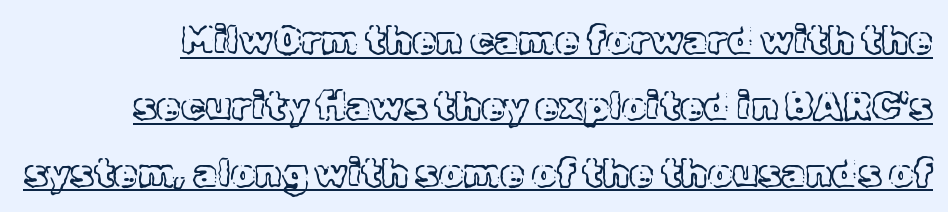
{"italic": "no", "width": "normal", "x_height": "medium", "monospaced": "no", "underline": "yes", "line_spacing": "normal", "line_spacing_ratio": 1.7, "letter_spacing": "normal", "letter_spacing_em": 0.0, "glyph_px": 39}
